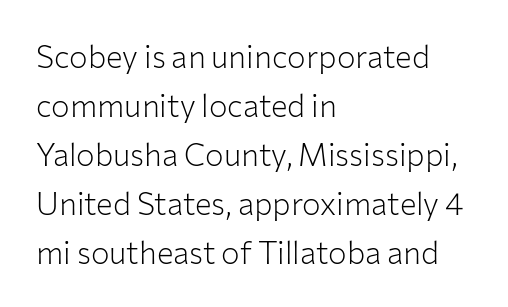
The image shows 31 px light sans-serif type, upright; set left-aligned, normal line spacing (1.58x), normal letter spacing, not underlined; low stroke contrast and a medium x-height.
